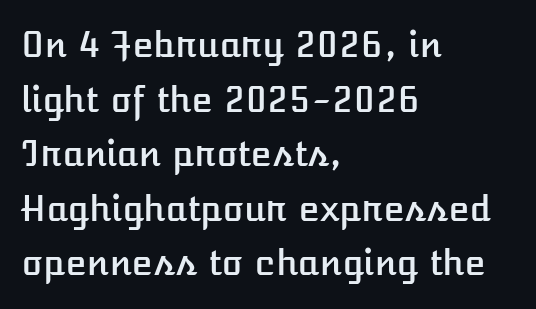
Every stem runs plumb, perpendicular to the baseline. The text block is weighted toward the left margin, trailing off unevenly rightward. Check under the words: just untouched page. Does the leading feel generous? No, just average. Here the glyphs are tracked normally, forming tight word shapes.
